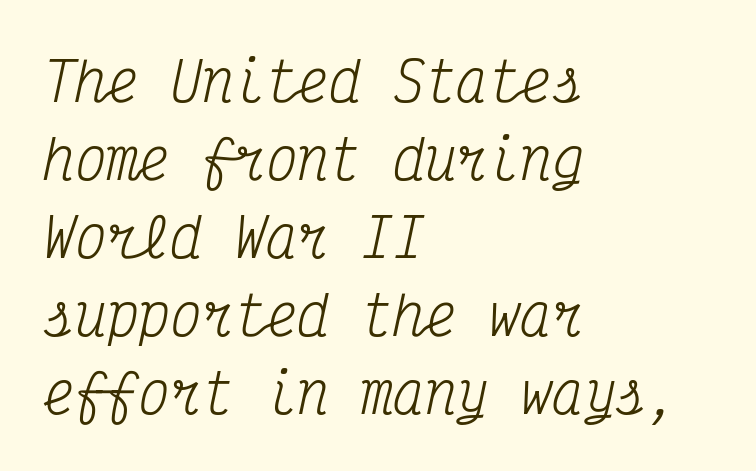
The passage shown is typeset with a serif family. Anything drawn beneath the words? Only blank space. Every character sits at an angle, as italics do. No heavy texture on the line: the type isn't bold. All the whitespace from short lines collects on the right.
